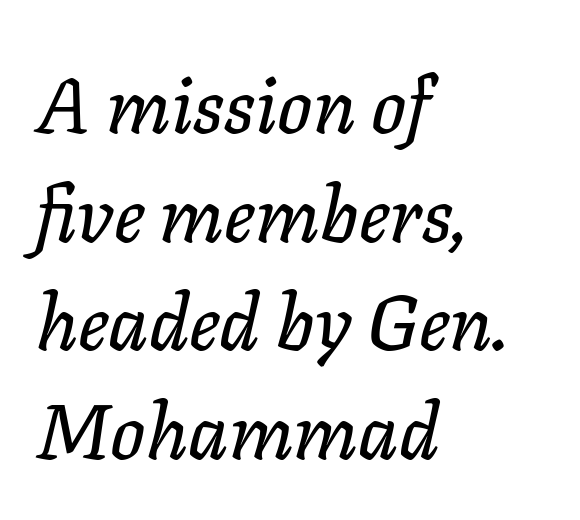
Slant detected: the letters are inclined. Alignment: flush left. Here the glyphs are tracked normally, forming tight word shapes. How would I describe the line gaps? Plain and ordinary.
